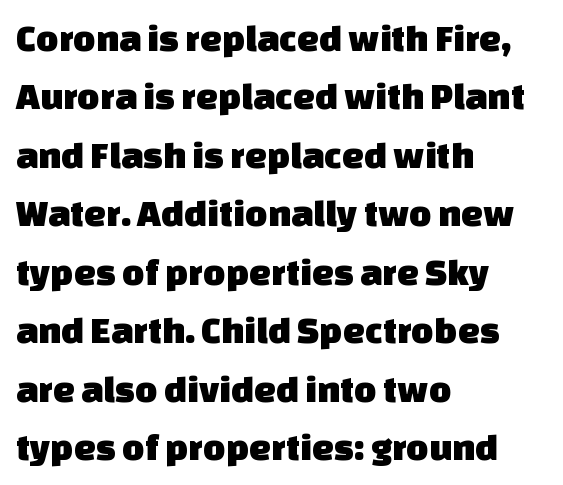
These lines stack with their left ends in a neat column. Vertical spacing — default. Font category for this specimen: sans-serif. A typesetter would call this proportional, since set widths differ per character. Unmarked baselines from the first word to the last. Tracking here is standard; glyphs follow each other at the usual distance.
